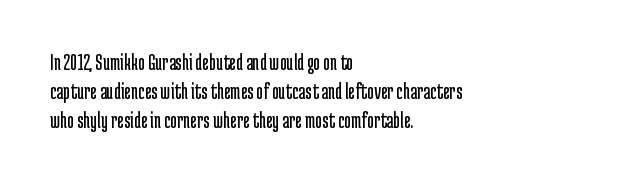
The image shows 23 px text type, upright; set left-aligned, normal line spacing (1.27x), normal letter spacing, not underlined.
